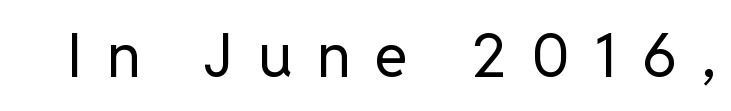
{"serif": "no", "italic": "no", "bold": "no", "weight": "regular", "width": "normal", "stroke_contrast": "low", "x_height": "medium", "monospaced": "no", "underline": "no", "letter_spacing": "wide", "letter_spacing_em": 0.41, "glyph_px": 60}
